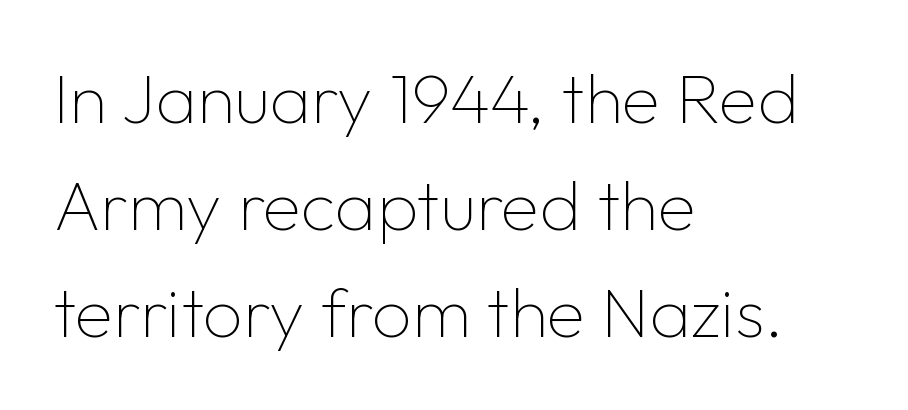
{"serif": "no", "italic": "no", "bold": "no", "weight": "thin", "width": "normal", "stroke_contrast": "low", "x_height": "medium", "monospaced": "no", "underline": "no", "align": "left", "line_spacing": "normal", "line_spacing_ratio": 1.53, "letter_spacing": "normal", "letter_spacing_em": 0.0, "glyph_px": 70}
